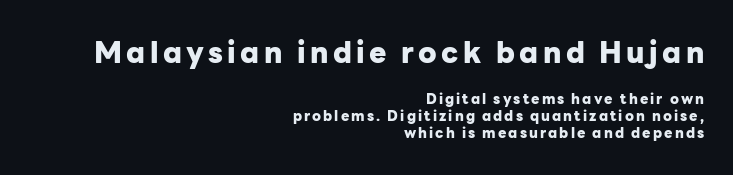
{"serif": "no", "italic": "no", "bold": "yes", "weight": "heavy", "width": "normal", "stroke_contrast": "low", "x_height": "medium", "monospaced": "no", "underline": "no", "align": "right", "line_spacing_ratio": 1.21, "larger_block": "first", "size_ratio": 2.07, "glyph_px": 29}
